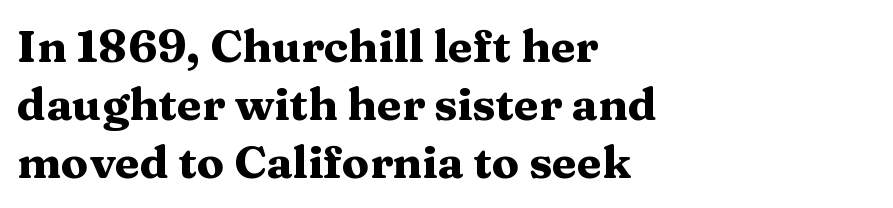
The image shows 45 px heavy, wide serif type, upright; set left-aligned, normal line spacing (1.29x), normal letter spacing, not underlined; medium stroke contrast and a medium x-height.
